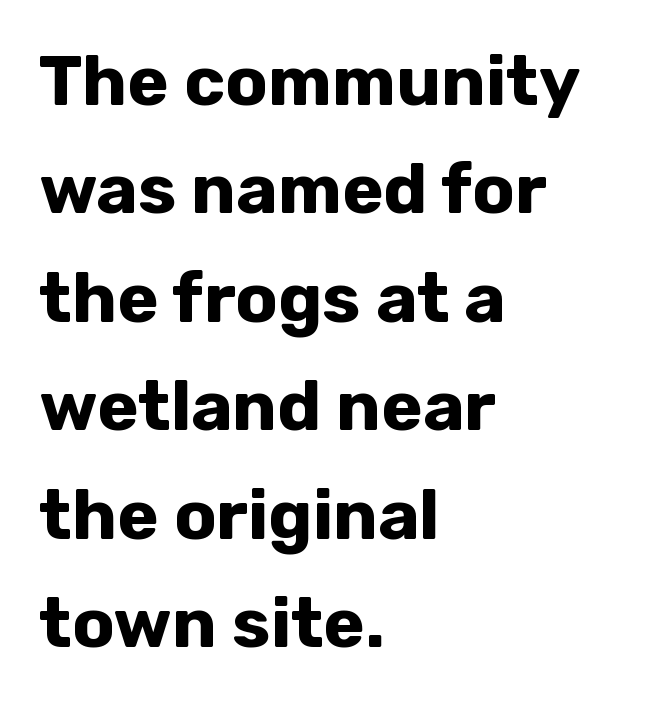
Q: Is the text bold? A: Yes.
Q: Is the text italic (slanted)? A: No, it is upright.
Q: Is the typeface a serif or a sans-serif typeface? A: Sans-serif.
Q: Is the text underlined? A: No.
Q: How is the paragraph aligned? A: Left-aligned.
Q: Is the spacing between letters normal or unusually wide? A: Normal.
Q: Is the spacing between lines tight, normal or loose? A: Normal.
Q: Width (condensed, normal, or wide)? A: Normal.
Q: Stroke contrast? A: Low.
Q: x-height? A: Medium.
Q: Monospaced? A: No.
